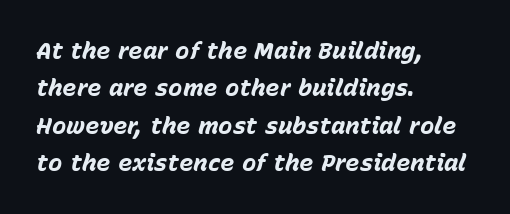
Q: Is the text bold? A: Yes.
Q: Is the text italic (slanted)? A: Yes, it leans right by about 15 degrees.
Q: Is the text underlined? A: No.
Q: How is the paragraph aligned? A: Left-aligned.
Q: Is the spacing between letters normal or unusually wide? A: Normal.
Q: Is the spacing between lines tight, normal or loose? A: Normal.
